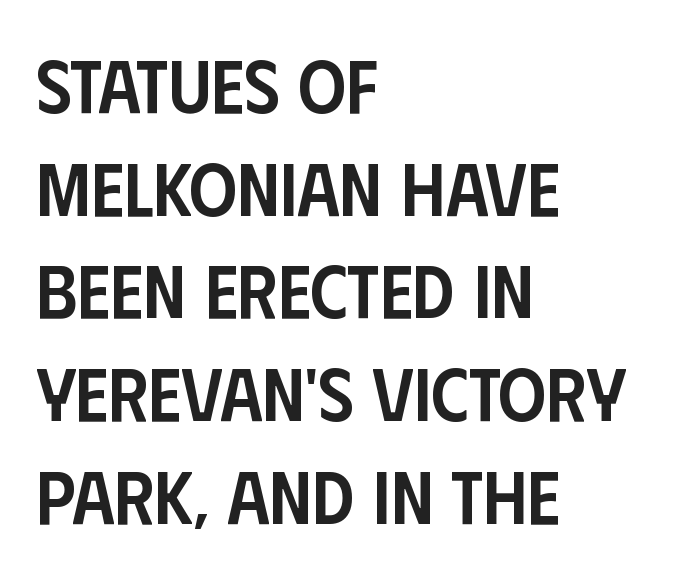
{"serif": "no", "italic": "no", "bold": "semi", "weight": "semibold", "width": "condensed", "stroke_contrast": "low", "x_height": "large", "monospaced": "no", "underline": "no", "align": "left", "line_spacing": "normal", "line_spacing_ratio": 1.37, "letter_spacing": "normal", "letter_spacing_em": 0.0, "glyph_px": 75}
